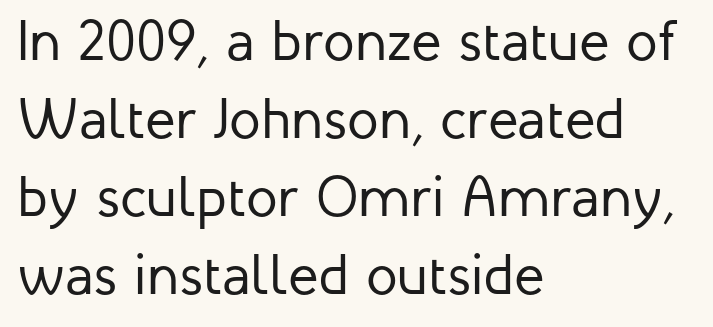
{"serif": "no", "italic": "no", "bold": "no", "weight": "regular", "width": "normal", "stroke_contrast": "low", "x_height": "medium", "monospaced": "no", "underline": "no", "align": "left", "line_spacing": "normal", "line_spacing_ratio": 1.37, "letter_spacing": "normal", "letter_spacing_em": 0.0, "glyph_px": 57}
